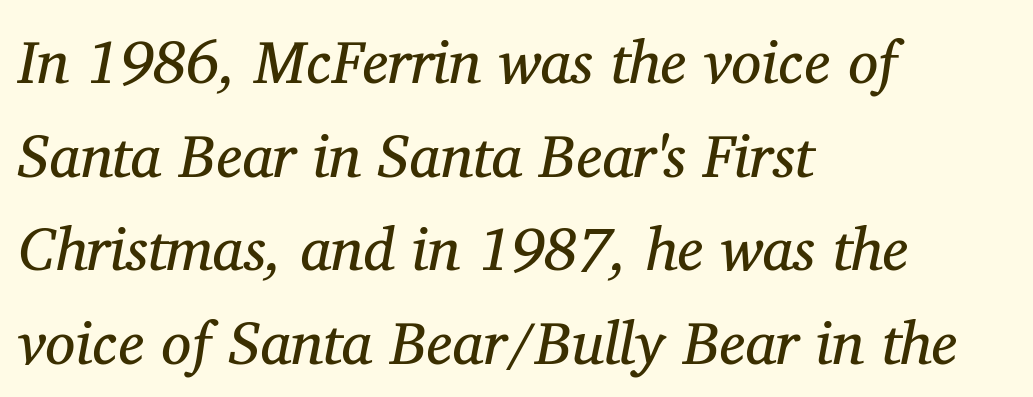
{"serif": "yes", "italic": "yes", "lean": "right", "slant_degrees": 11, "bold": "no", "weight": "regular", "width": "normal", "stroke_contrast": "medium", "x_height": "medium", "monospaced": "no", "underline": "no", "align": "left", "line_spacing": "normal", "line_spacing_ratio": 1.56, "letter_spacing": "normal", "letter_spacing_em": 0.0, "glyph_px": 60}
